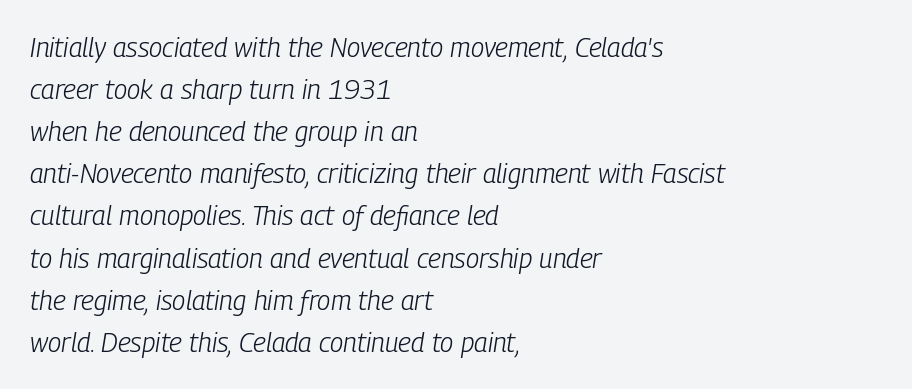
No extra ink here — the face is not bold. A clean baseline with only descenders dipping below it. The rendering keeps characters at their native spacing. Successive baselines arrive at the customary interval. Rendered with sloped, italic letterforms.
